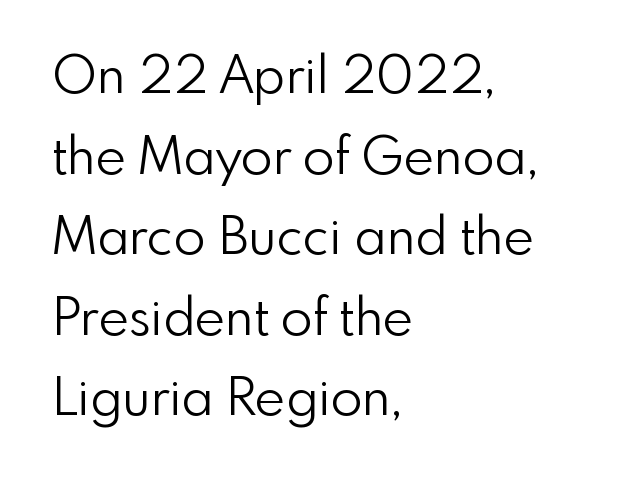
Check under the words: just untouched page. The typography opts for an upright posture over an oblique one. How would I describe the line gaps? Plain and ordinary. The letters sit at their default tracking, neither squeezed nor spread.
